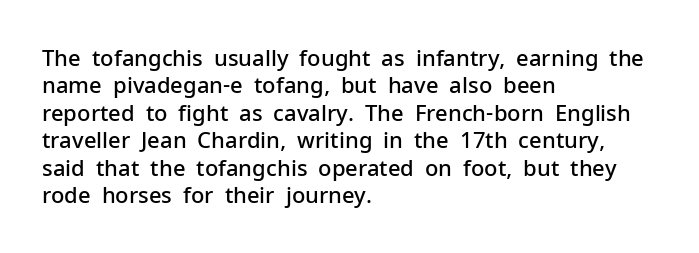
The image shows 22 px text type, upright; set left-aligned, normal line spacing (1.25x), normal letter spacing, not underlined.
